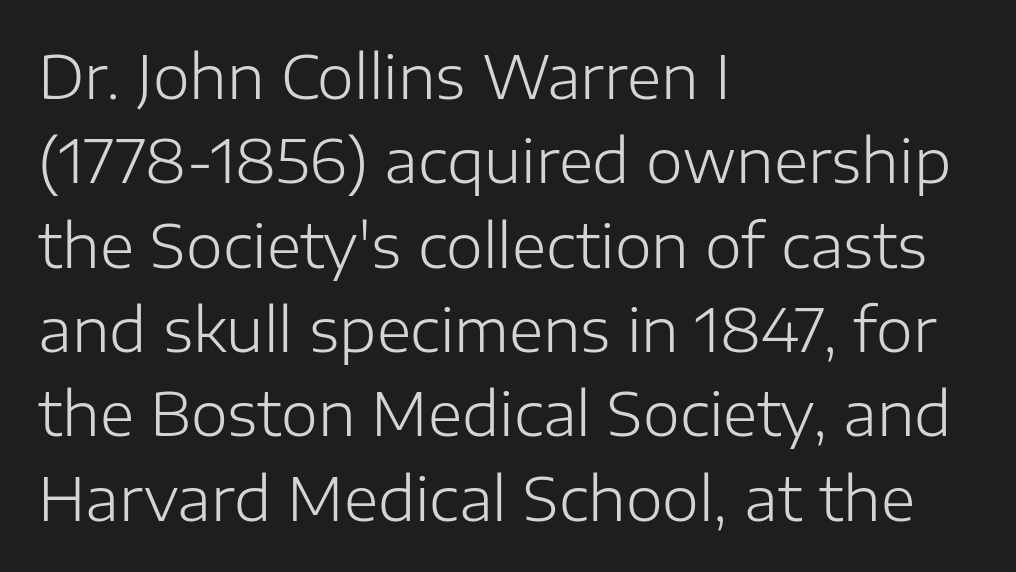
The image shows 59 px light sans-serif type, upright; set left-aligned, normal line spacing (1.43x), normal letter spacing, not underlined; low stroke contrast and a medium x-height.
